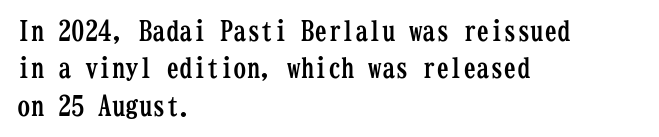
It's the straight-up-and-down kind of type. The lines are quadded left. Letter spacing: default. Rule under the text: the space is simply empty. The space between consecutive lines is moderate. Notice how thick the strokes are: this is what a full bold looks like.
